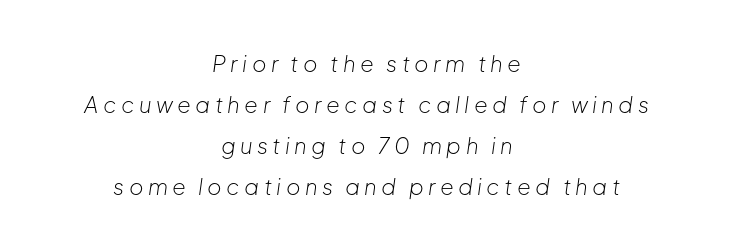
The image shows 22 px text type, italic (leaning right); set centered, line spacing 1.86x, unusually wide letter spacing (+0.2 em), not underlined.
